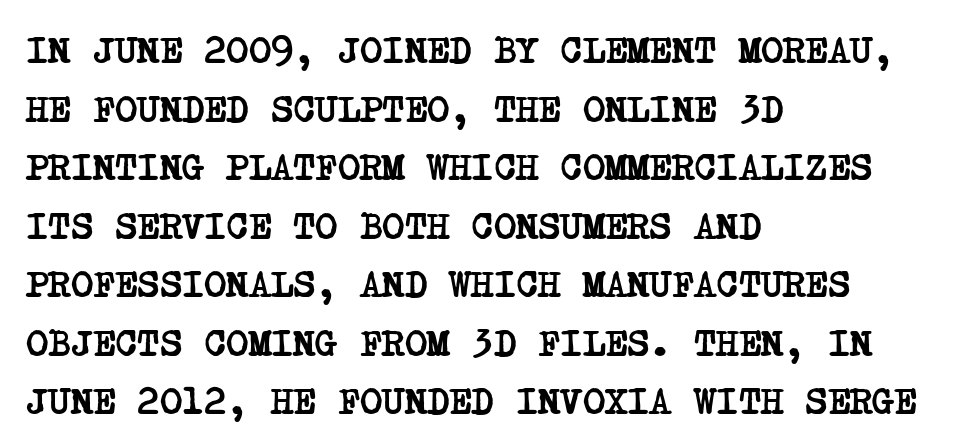
The image shows 38 px semibold, condensed serif type; set left-aligned, normal line spacing (1.54x), normal letter spacing, not underlined; low stroke contrast and a large x-height.
